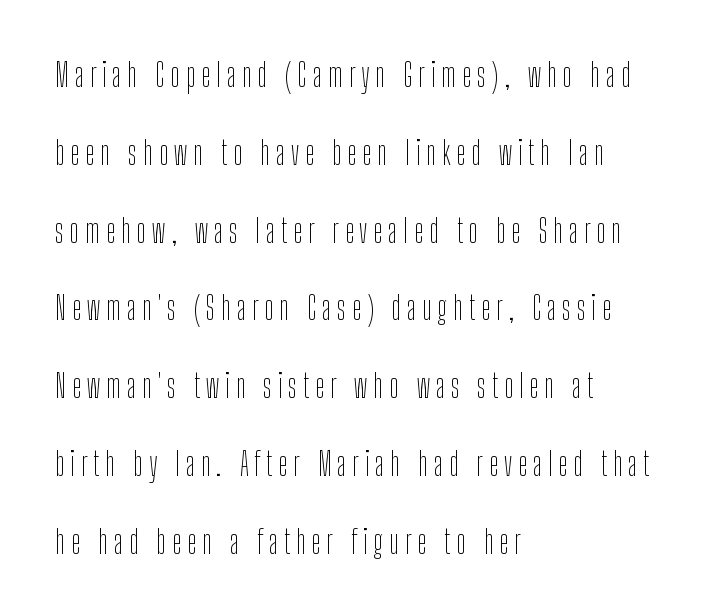
Stroke thickness stays within the range of a standard reading face or lighter. Do the characters align in a grid? No, the font is proportional. It's the straight-up-and-down kind of type. Students, observe: this is what heavily led, spacious text looks like. Layout note: lines flush left. The type family on display is of the sans-serif kind.
